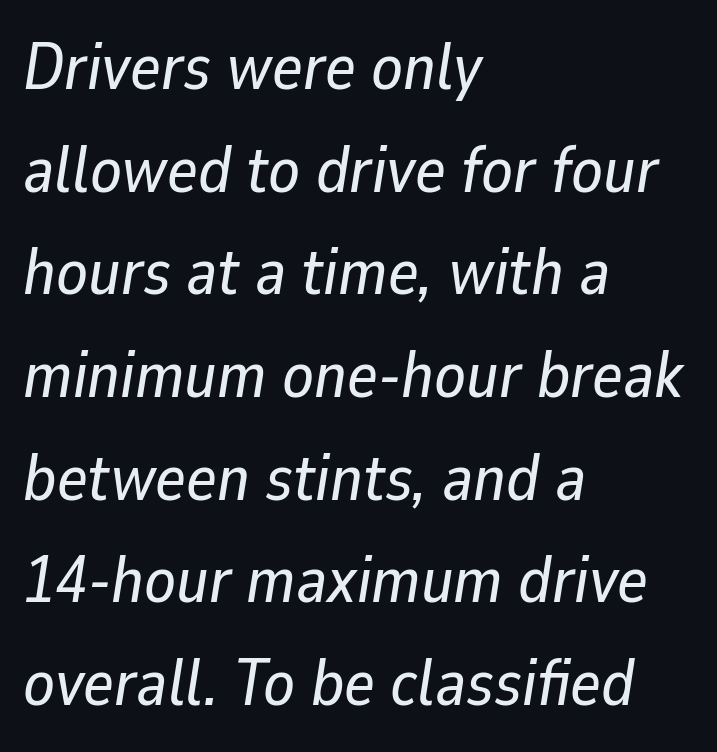
{"italic": "yes", "lean": "right", "slant_degrees": 9, "width": "normal", "stroke_contrast": "low", "x_height": "medium", "monospaced": "no", "underline": "no", "align": "left", "line_spacing": "normal", "line_spacing_ratio": 1.58, "letter_spacing": "normal", "letter_spacing_em": 0.0, "glyph_px": 65}
